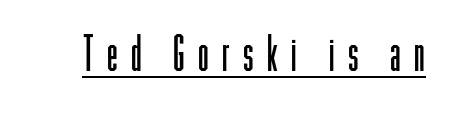
{"serif": "no", "italic": "no", "bold": "no", "weight": "light", "width": "condensed", "stroke_contrast": "low", "x_height": "medium", "monospaced": "no", "underline": "yes", "letter_spacing": "wide", "letter_spacing_em": 0.28, "glyph_px": 48}
